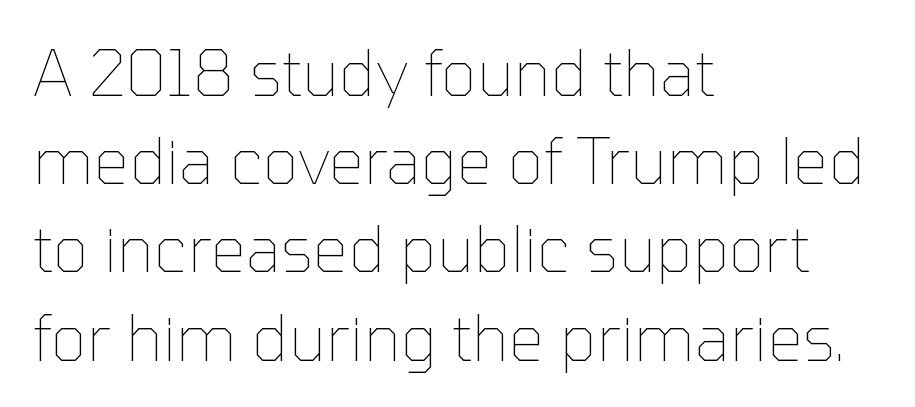
{"italic": "no", "bold": "no", "weight": "thin", "width": "normal", "stroke_contrast": "low", "x_height": "medium", "monospaced": "no", "underline": "no", "align": "left", "line_spacing": "normal", "line_spacing_ratio": 1.4, "letter_spacing": "normal", "letter_spacing_em": 0.0, "glyph_px": 63}
